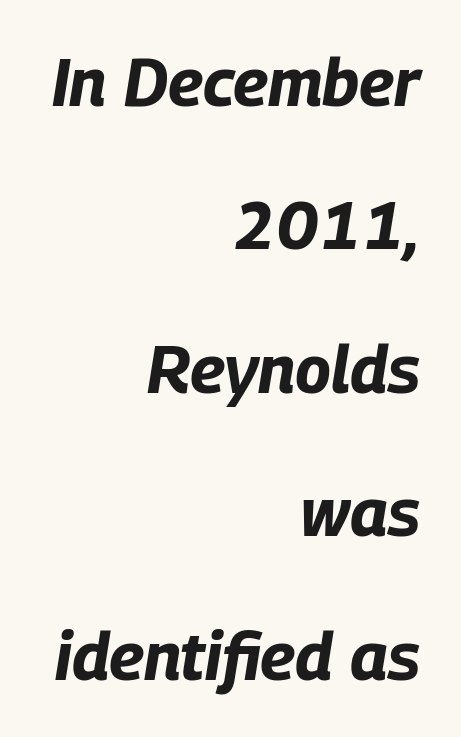
Q: Is the text bold? A: Yes.
Q: Is the text italic (slanted)? A: Yes, it leans right by about 9 degrees.
Q: Is the text underlined? A: No.
Q: How is the paragraph aligned? A: Right-aligned.
Q: Is the spacing between letters normal or unusually wide? A: Normal.
Q: Is the spacing between lines tight, normal or loose? A: Loose.
Q: Width (condensed, normal, or wide)? A: Condensed.
Q: Stroke contrast? A: Low.
Q: x-height? A: Large.
Q: Monospaced? A: No.
